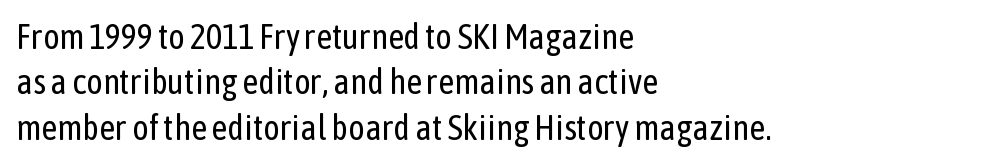
Q: Is the text bold? A: No.
Q: Is the text italic (slanted)? A: No, it is upright.
Q: Is the typeface a serif or a sans-serif typeface? A: Sans-serif.
Q: Is the text underlined? A: No.
Q: How is the paragraph aligned? A: Left-aligned.
Q: Is the spacing between letters normal or unusually wide? A: Normal.
Q: Is the spacing between lines tight, normal or loose? A: Normal.
Q: Width (condensed, normal, or wide)? A: Condensed.
Q: Stroke contrast? A: Low.
Q: x-height? A: Medium.
Q: Monospaced? A: No.
